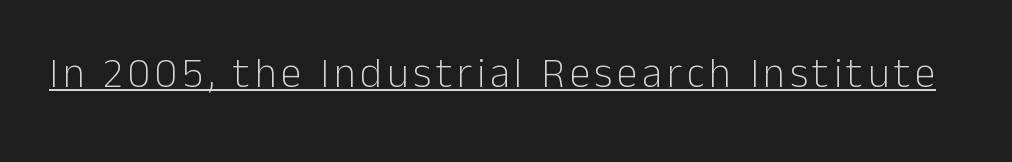
Q: Is the text bold? A: No.
Q: Is the text italic (slanted)? A: No, it is upright.
Q: Is the typeface a serif or a sans-serif typeface? A: Sans-serif.
Q: Is the text underlined? A: Yes.
Q: Width (condensed, normal, or wide)? A: Normal.
Q: Stroke contrast? A: Low.
Q: x-height? A: Medium.
Q: Monospaced? A: No.
